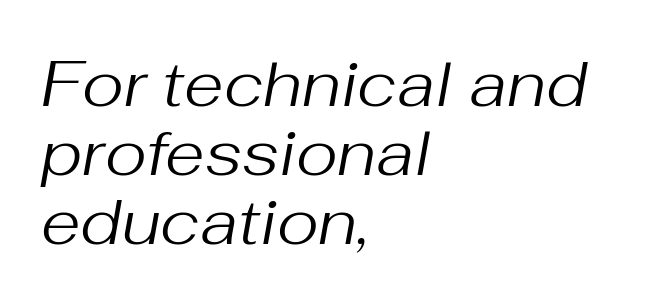
The lines in this sample share a left origin and differ only in where they stop. Summary of vertical rhythm: compact, with narrow interline spacing. Would a proofreader flag this as italicized? Yes. Stem width sits at or under what a default text font uses. Think of a printed novel: that variable character pitch is what you see here. The gap between lines stays unmarked.
